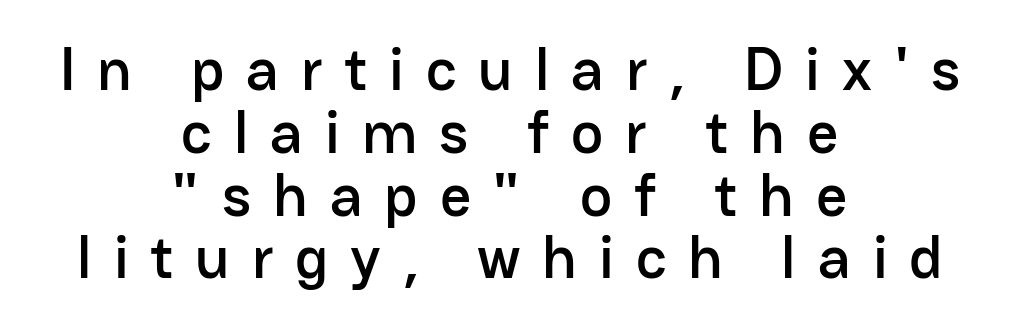
{"serif": "no", "italic": "no", "width": "normal", "stroke_contrast": "low", "x_height": "medium", "monospaced": "no", "underline": "no", "align": "center", "line_spacing": "tight", "line_spacing_ratio": 1.03, "letter_spacing": "wide", "letter_spacing_em": 0.36, "glyph_px": 61}
